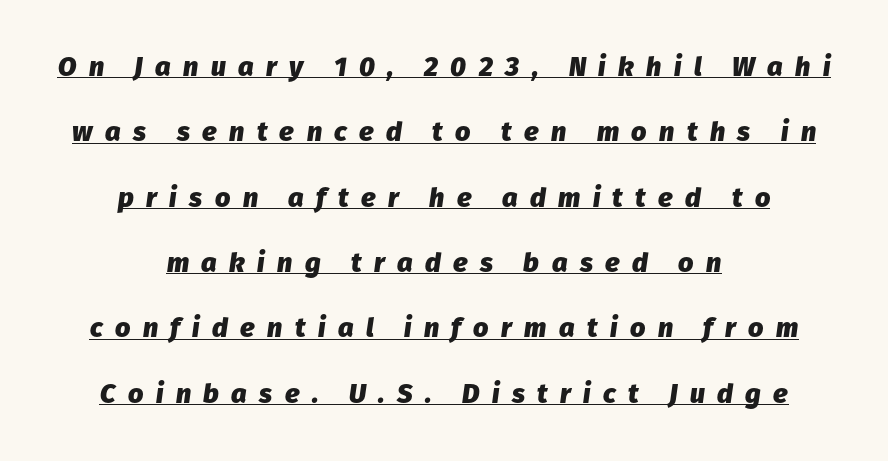
The image shows 27 px bold type, italic (leaning right); set centered, loose line spacing (2.42x), unusually wide letter spacing (+0.46 em), underlined.
